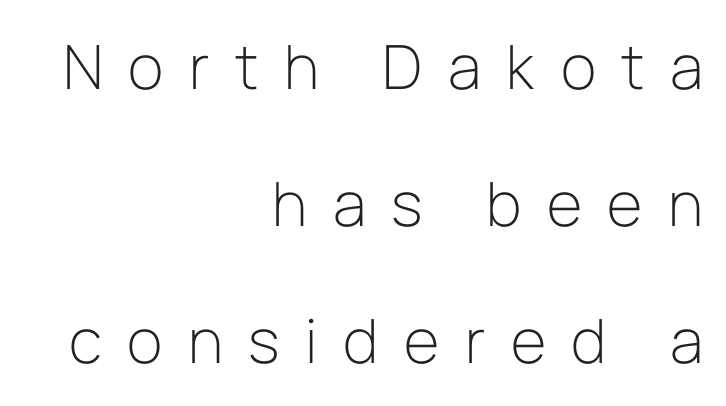
Q: Is the text bold? A: No.
Q: Is the text italic (slanted)? A: No, it is upright.
Q: Is the typeface a serif or a sans-serif typeface? A: Sans-serif.
Q: Is the text underlined? A: No.
Q: How is the paragraph aligned? A: Right-aligned.
Q: Is the spacing between letters normal or unusually wide? A: Unusually wide.
Q: Is the spacing between lines tight, normal or loose? A: Loose.
Q: Width (condensed, normal, or wide)? A: Normal.
Q: Stroke contrast? A: Low.
Q: x-height? A: Medium.
Q: Monospaced? A: No.
